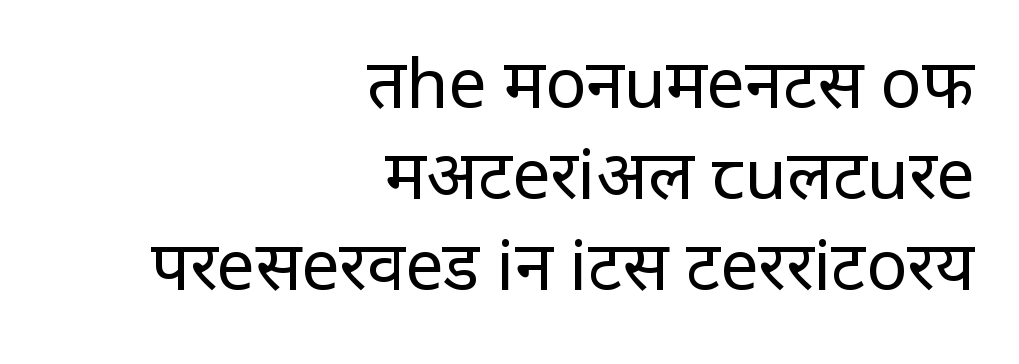
Q: Is the text bold? A: No.
Q: Is the text italic (slanted)? A: No, it is upright.
Q: Is the typeface a serif or a sans-serif typeface? A: Sans-serif.
Q: Is the text underlined? A: No.
Q: How is the paragraph aligned? A: Right-aligned.
Q: Is the spacing between letters normal or unusually wide? A: Normal.
Q: Is the spacing between lines tight, normal or loose? A: Normal.
Q: Width (condensed, normal, or wide)? A: Normal.
Q: Stroke contrast? A: Low.
Q: x-height? A: Large.
Q: Monospaced? A: No.
